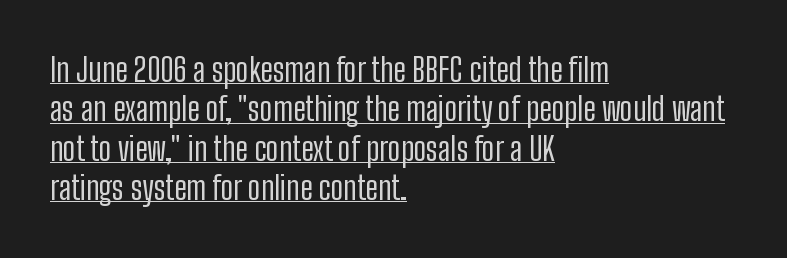
Q: Is the text bold? A: No.
Q: Is the text italic (slanted)? A: No, it is upright.
Q: Is the typeface a serif or a sans-serif typeface? A: Sans-serif.
Q: Is the text underlined? A: Yes.
Q: How is the paragraph aligned? A: Left-aligned.
Q: Is the spacing between letters normal or unusually wide? A: Normal.
Q: Width (condensed, normal, or wide)? A: Condensed.
Q: Stroke contrast? A: Low.
Q: x-height? A: Medium.
Q: Monospaced? A: No.
